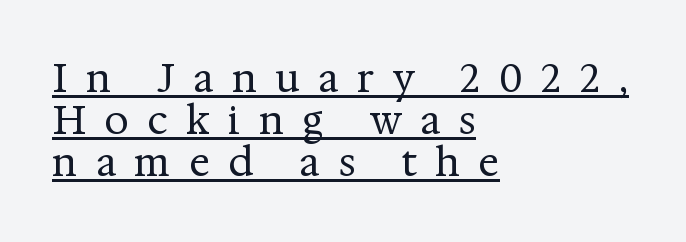
This sample uses expanded letter spacing, leaving extra air between glyphs. Short and long lines alike share a common starting point at left. Vertical stems look standard width or narrower in stroke. Posture: vertical. Check the space under the baseline: a stroke is drawn there. Leading is clearly below the norm, producing a dense column.
